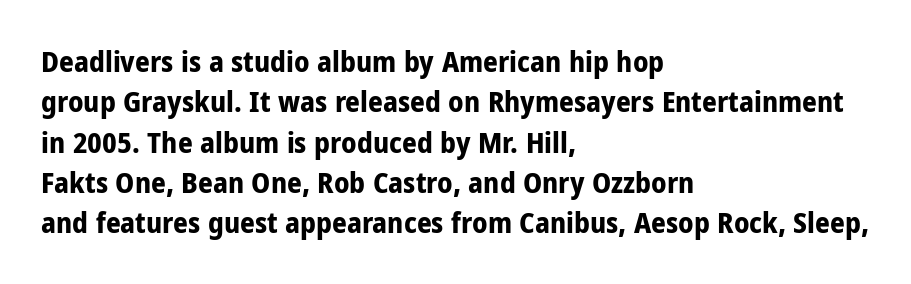
The image shows 29 px bold, condensed sans-serif type, upright; set left-aligned, normal line spacing (1.39x), normal letter spacing, not underlined; low stroke contrast and a medium x-height.
